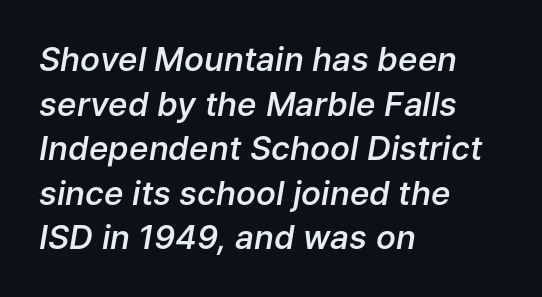
Q: Is the text bold? A: Semi-bold.
Q: Is the text italic (slanted)? A: Yes, it leans right by about 9 degrees.
Q: Is the text underlined? A: No.
Q: How is the paragraph aligned? A: Left-aligned.
Q: Is the spacing between letters normal or unusually wide? A: Normal.
Q: Is the spacing between lines tight, normal or loose? A: Normal.
Q: Width (condensed, normal, or wide)? A: Normal.
Q: Stroke contrast? A: Low.
Q: x-height? A: Medium.
Q: Monospaced? A: No.
